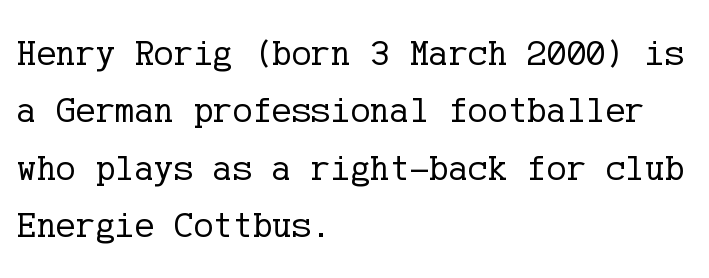
{"serif": "yes", "italic": "no", "bold": "no", "weight": "regular", "width": "normal", "stroke_contrast": "low", "x_height": "medium", "underline": "no", "align": "left", "line_spacing": "normal", "line_spacing_ratio": 1.55, "letter_spacing": "normal", "letter_spacing_em": 0.0, "glyph_px": 37}
